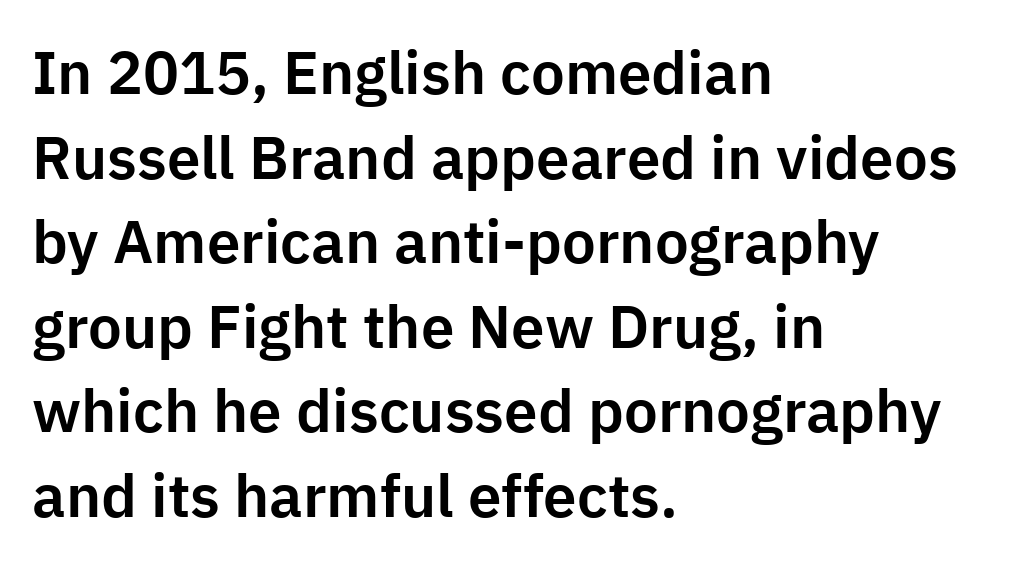
Q: Is the text italic (slanted)? A: No, it is upright.
Q: Is the typeface a serif or a sans-serif typeface? A: Sans-serif.
Q: Is the text underlined? A: No.
Q: How is the paragraph aligned? A: Left-aligned.
Q: Is the spacing between letters normal or unusually wide? A: Normal.
Q: Is the spacing between lines tight, normal or loose? A: Normal.
Q: Width (condensed, normal, or wide)? A: Normal.
Q: Stroke contrast? A: Low.
Q: x-height? A: Medium.
Q: Monospaced? A: No.
